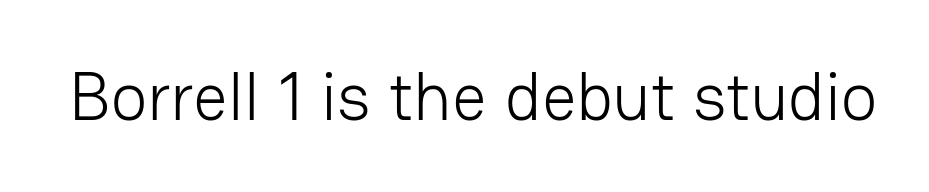
The image shows 68 px light sans-serif type, upright; set normal letter spacing, not underlined; low stroke contrast and a medium x-height.
